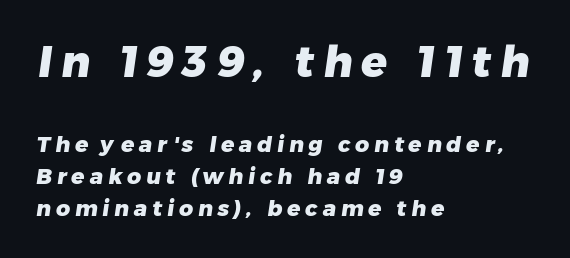
The image shows 43 px heavy sans-serif type; set left-aligned, normal line spacing (1.44x), unusually wide letter spacing (+0.22 em), not underlined; the first (top) block is 1.95x larger; low stroke contrast and a medium x-height.
